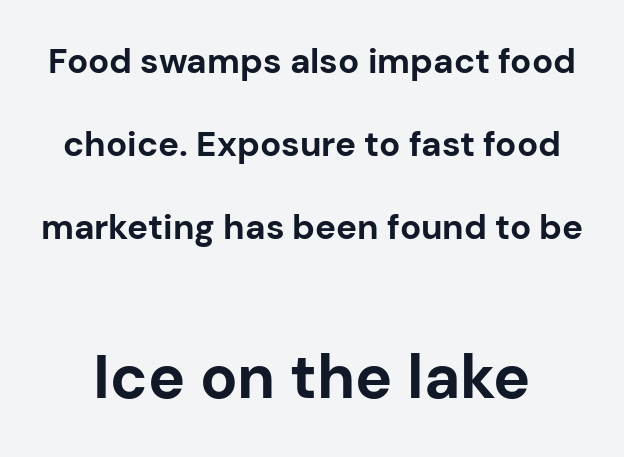
Characters remain perfectly vertical along every line. The face used here is proportionally spaced, like ordinary book or web type. Leading is clearly above the norm, producing a sparse column. The specimen omits any rule beneath the text block's lines. Pretty heavy lettering here — definitely bold. Does extra space separate the letters? No, they use regular spacing.
